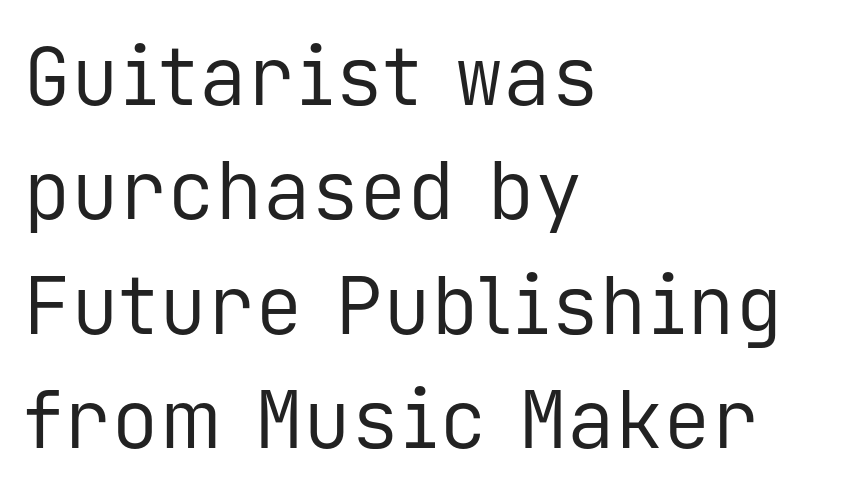
Q: Is the text bold? A: No.
Q: Is the text italic (slanted)? A: No, it is upright.
Q: Is the typeface a serif or a sans-serif typeface? A: Sans-serif.
Q: Is the text underlined? A: No.
Q: How is the paragraph aligned? A: Left-aligned.
Q: Is the spacing between letters normal or unusually wide? A: Normal.
Q: Is the spacing between lines tight, normal or loose? A: Normal.
Q: Width (condensed, normal, or wide)? A: Normal.
Q: Stroke contrast? A: Low.
Q: x-height? A: Medium.
Q: Monospaced? A: Yes.
